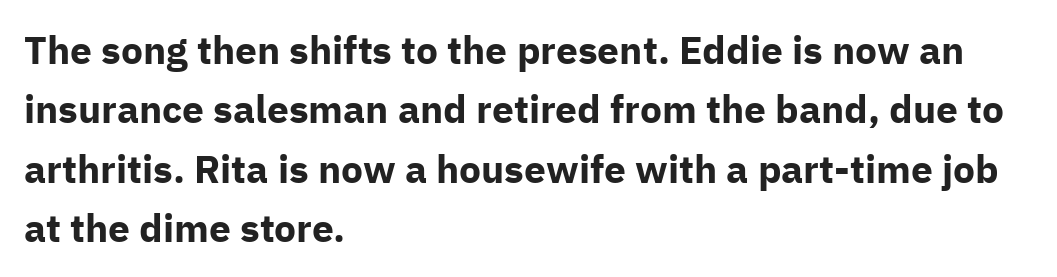
Type without underlining. Heft: maximum for text — a bold. Notice how descenders clear the ascenders below comfortably — that's standard leading. Compared with a centered layout, this one pins lines to the left instead.
